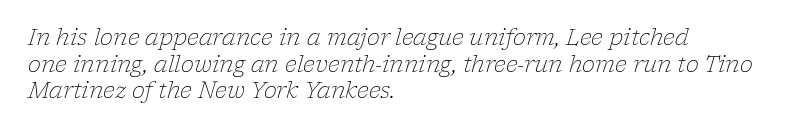
{"italic": "yes", "lean": "right", "slant_degrees": 17, "bold": "no", "underline": "no", "align": "left", "line_spacing_ratio": 1.21, "letter_spacing": "normal", "letter_spacing_em": 0.0, "glyph_px": 22}
